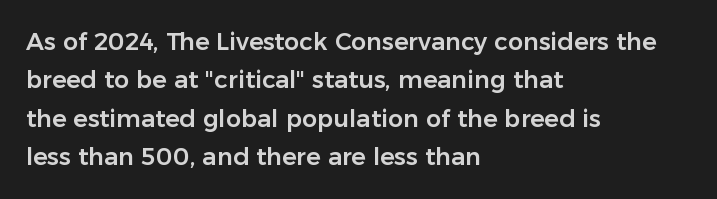
The image shows 24 px text type, upright; set left-aligned, normal line spacing (1.6x), normal letter spacing, not underlined.
